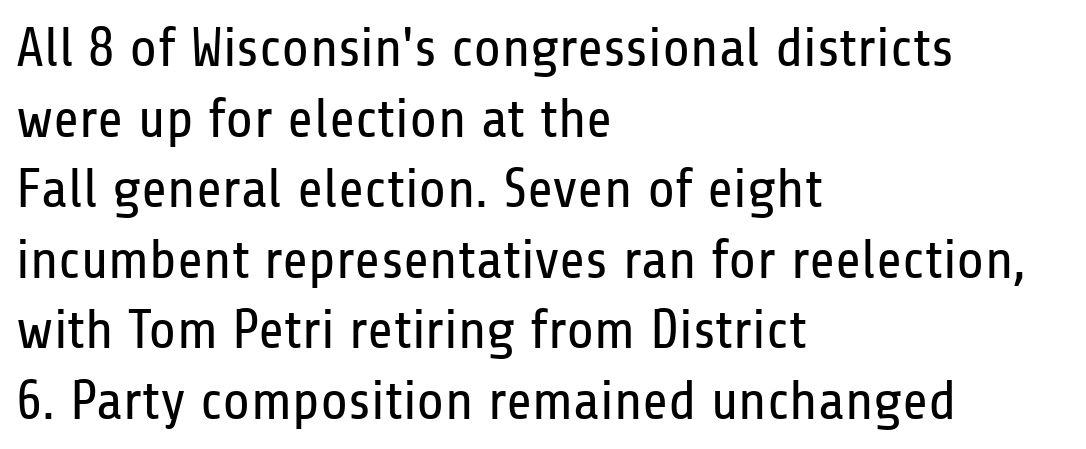
Q: Is the text bold? A: No.
Q: Is the text italic (slanted)? A: No, it is upright.
Q: Is the typeface a serif or a sans-serif typeface? A: Sans-serif.
Q: Is the text underlined? A: No.
Q: How is the paragraph aligned? A: Left-aligned.
Q: Is the spacing between letters normal or unusually wide? A: Normal.
Q: Is the spacing between lines tight, normal or loose? A: Normal.
Q: Width (condensed, normal, or wide)? A: Condensed.
Q: Stroke contrast? A: Low.
Q: x-height? A: Medium.
Q: Monospaced? A: No.
